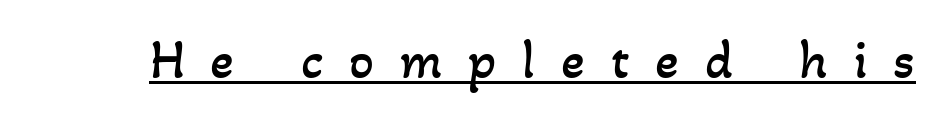
The image shows 55 px regular-weight type; set unusually wide letter spacing (+0.47 em), underlined; low stroke contrast and a small x-height.
